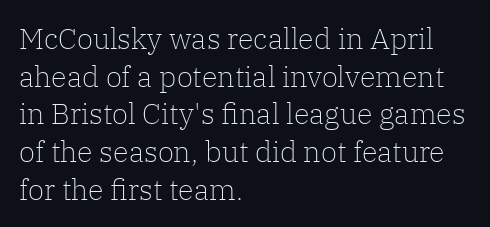
Compared with typical paragraphs, the rows here are spaced about the same. Students, note that the glyphs here touch the page at normal intervals. The rendering uses natural spacing where letterforms have individual widths. The rendering anchors every line to the left-hand side.
